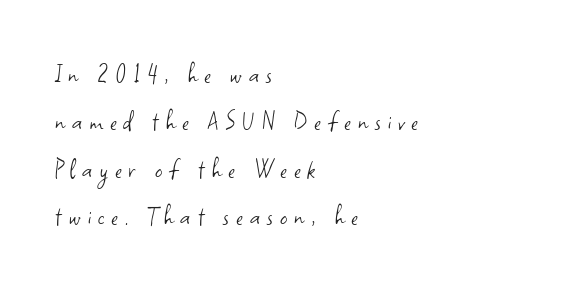
{"serif": "no", "bold": "no", "weight": "light", "width": "normal", "stroke_contrast": "low", "x_height": "small", "monospaced": "no", "underline": "no", "align": "left", "line_spacing": "normal", "line_spacing_ratio": 1.63, "letter_spacing": "wide", "letter_spacing_em": 0.24, "glyph_px": 29}
